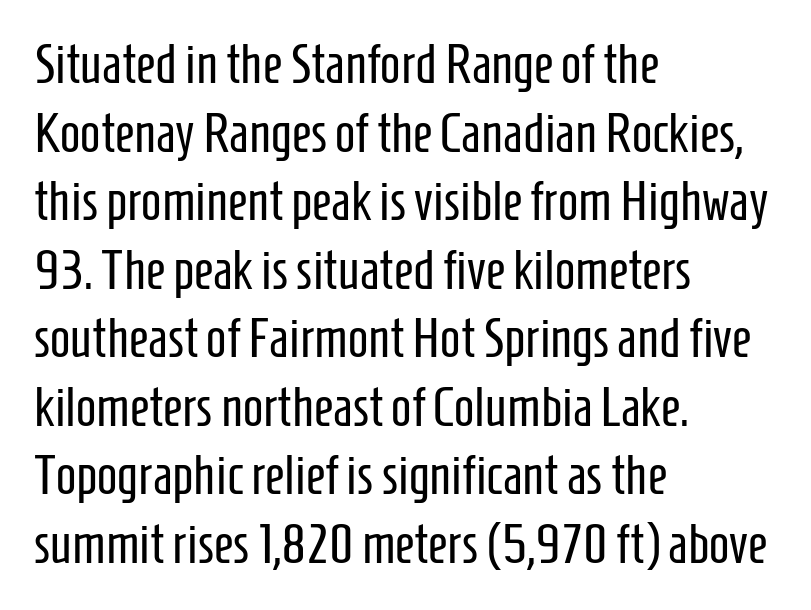
Reading down the block, your eye returns to a fixed left position each line. I'd call this a sans setting — the letters go barefoot. Italic? Not at all — the glyphs are vertical. You could call the tracking neutral — neither tight nor loose. The lines sit at an ordinary, default distance from one another. Think standard paragraph weight, or any step lighter than that.
